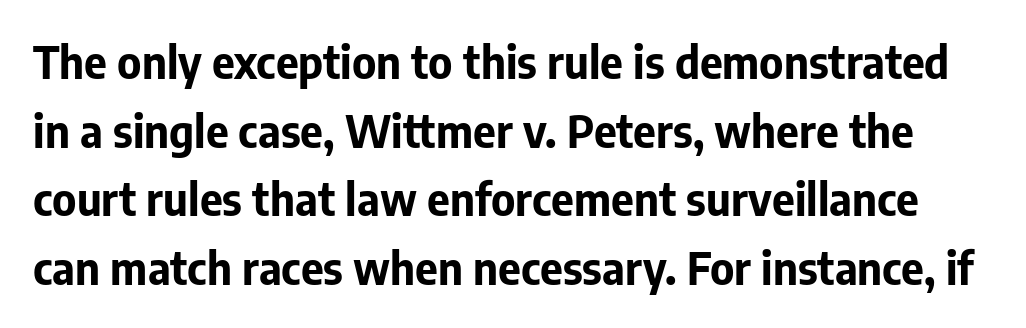
Q: Is the text bold? A: Yes.
Q: Is the text italic (slanted)? A: No, it is upright.
Q: Is the typeface a serif or a sans-serif typeface? A: Sans-serif.
Q: Is the text underlined? A: No.
Q: Is the spacing between letters normal or unusually wide? A: Normal.
Q: Is the spacing between lines tight, normal or loose? A: Normal.
Q: Width (condensed, normal, or wide)? A: Normal.
Q: Stroke contrast? A: Low.
Q: x-height? A: Medium.
Q: Monospaced? A: No.
